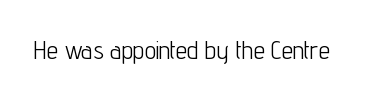
The image shows 25 px text type, upright; set normal letter spacing, not underlined.
